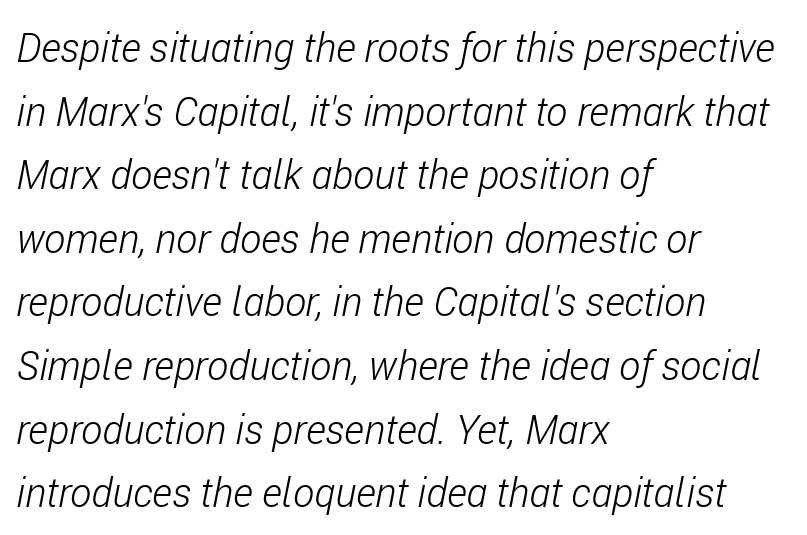
Q: Is the text bold? A: No.
Q: Is the text italic (slanted)? A: Yes, it leans right by about 11 degrees.
Q: Is the text underlined? A: No.
Q: How is the paragraph aligned? A: Left-aligned.
Q: Is the spacing between letters normal or unusually wide? A: Normal.
Q: Is the spacing between lines tight, normal or loose? A: Normal.
Q: Width (condensed, normal, or wide)? A: Condensed.
Q: Stroke contrast? A: Low.
Q: x-height? A: Medium.
Q: Monospaced? A: No.
